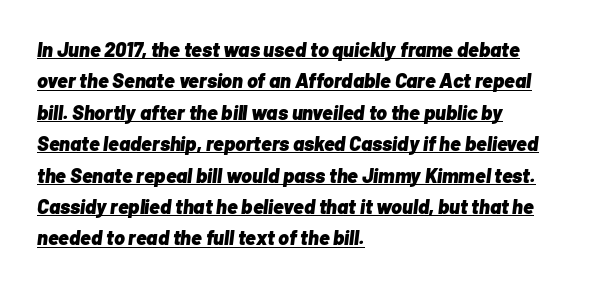
{"italic": "yes", "lean": "right", "slant_degrees": 7, "bold": "yes", "underline": "yes", "align": "left", "line_spacing": "normal", "line_spacing_ratio": 1.57, "letter_spacing": "normal", "letter_spacing_em": 0.0, "glyph_px": 20}
